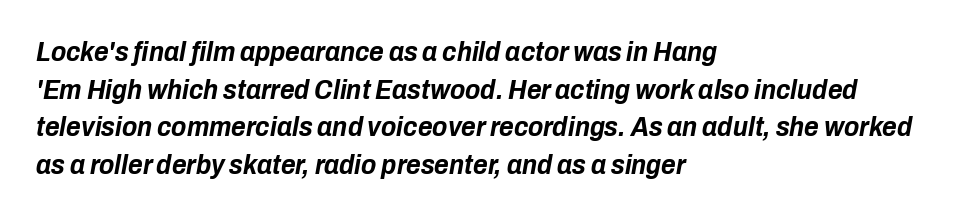
{"italic": "yes", "lean": "right", "slant_degrees": 10, "bold": "yes", "weight": "bold", "width": "condensed", "stroke_contrast": "low", "x_height": "medium", "monospaced": "no", "underline": "no", "align": "left", "line_spacing": "normal", "line_spacing_ratio": 1.34, "letter_spacing": "normal", "letter_spacing_em": 0.0, "glyph_px": 28}
